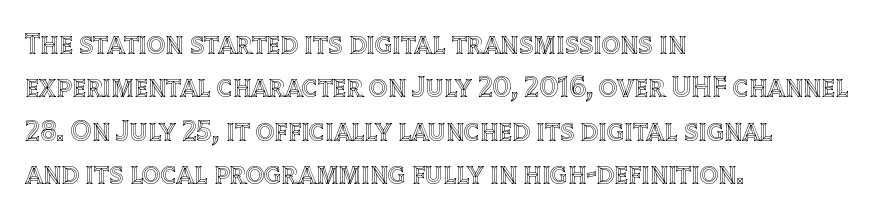
Q: Is the text italic (slanted)? A: No, it is upright.
Q: Is the text underlined? A: No.
Q: How is the paragraph aligned? A: Left-aligned.
Q: Is the spacing between letters normal or unusually wide? A: Normal.
Q: Is the spacing between lines tight, normal or loose? A: Normal.
Q: Width (condensed, normal, or wide)? A: Normal.
Q: x-height? A: Large.
Q: Monospaced? A: No.
